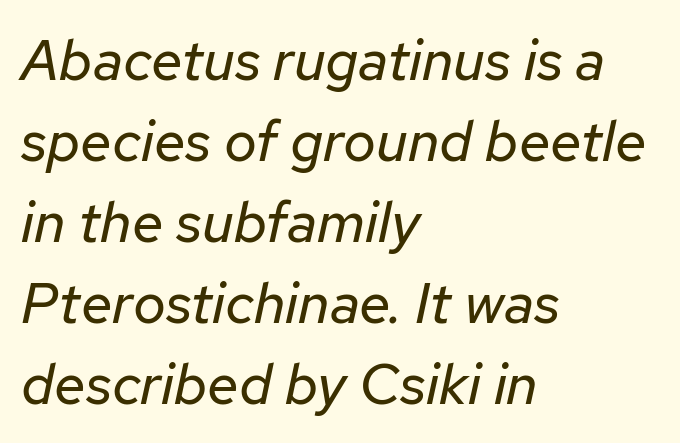
Q: Is the text bold? A: No.
Q: Is the text italic (slanted)? A: Yes, it leans right by about 12 degrees.
Q: Is the text underlined? A: No.
Q: How is the paragraph aligned? A: Left-aligned.
Q: Is the spacing between letters normal or unusually wide? A: Normal.
Q: Is the spacing between lines tight, normal or loose? A: Normal.
Q: Width (condensed, normal, or wide)? A: Normal.
Q: Stroke contrast? A: Low.
Q: x-height? A: Medium.
Q: Monospaced? A: No.
